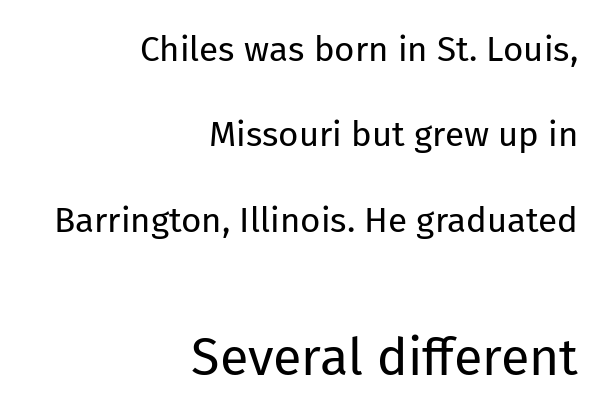
The image shows 52 px regular-weight sans-serif type, upright; set right-aligned, loose line spacing (2.44x), normal letter spacing, not underlined; the second (bottom) block is 1.49x larger; low stroke contrast and a medium x-height.
